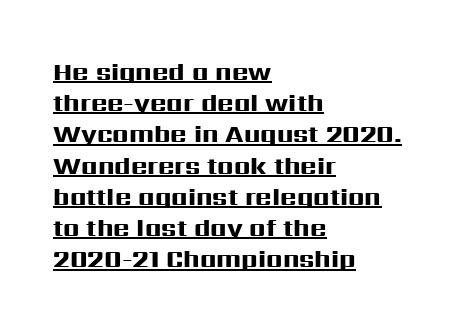
Q: Is the text bold? A: Yes.
Q: Is the text italic (slanted)? A: No, it is upright.
Q: Is the text underlined? A: Yes.
Q: How is the paragraph aligned? A: Left-aligned.
Q: Is the spacing between letters normal or unusually wide? A: Normal.
Q: Is the spacing between lines tight, normal or loose? A: Normal.
